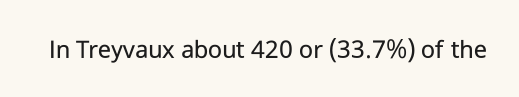
Q: Is the text bold? A: No.
Q: Is the text italic (slanted)? A: No, it is upright.
Q: Is the text underlined? A: No.
Q: Is the spacing between letters normal or unusually wide? A: Normal.
